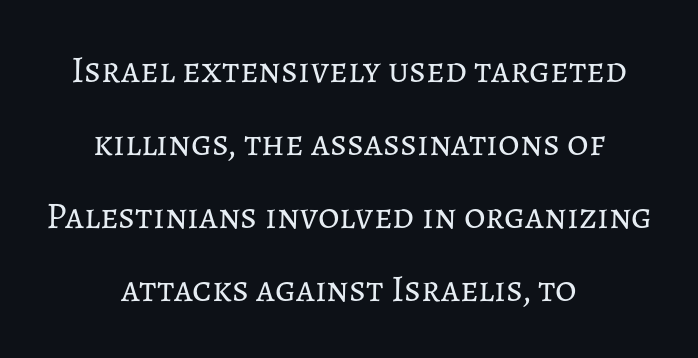
The image shows 37 px regular-weight type, upright; set centered, loose line spacing (1.97x), normal letter spacing, not underlined; low stroke contrast and a medium x-height.
